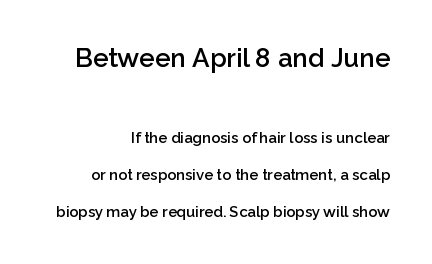
Observe the ordinary spacing: letters are neighbours, not strangers. Check under the words: just untouched page. These words are printed semibold, heavier than regular yet not bold. The letters stand upright; this is a roman face. Horizontal bands of white between lines are thick stripes.
